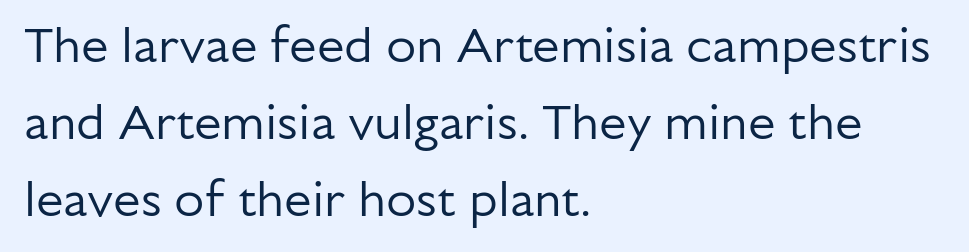
Short and long lines alike share a common starting point at left. A typesetter would mark this as roman, not italic. Weight: regular or lighter. The lines sit at an ordinary, default distance from one another. These lines are rendered in a variable-pitch font. In terms of letterform style, serifs are entirely absent.
